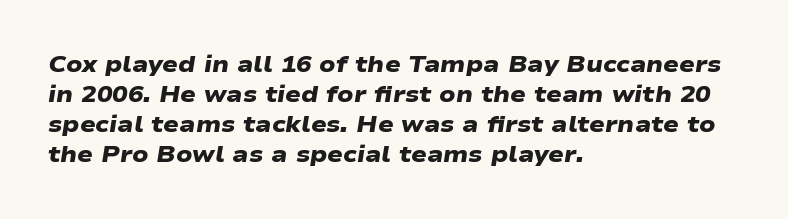
The string is rendered with underlining switched off. The vertical gap from one line to the next is medium. Where is the straight margin? On the left. Short note: letters normally spaced. These lines carry a lot of weight — the face is fully bold.
